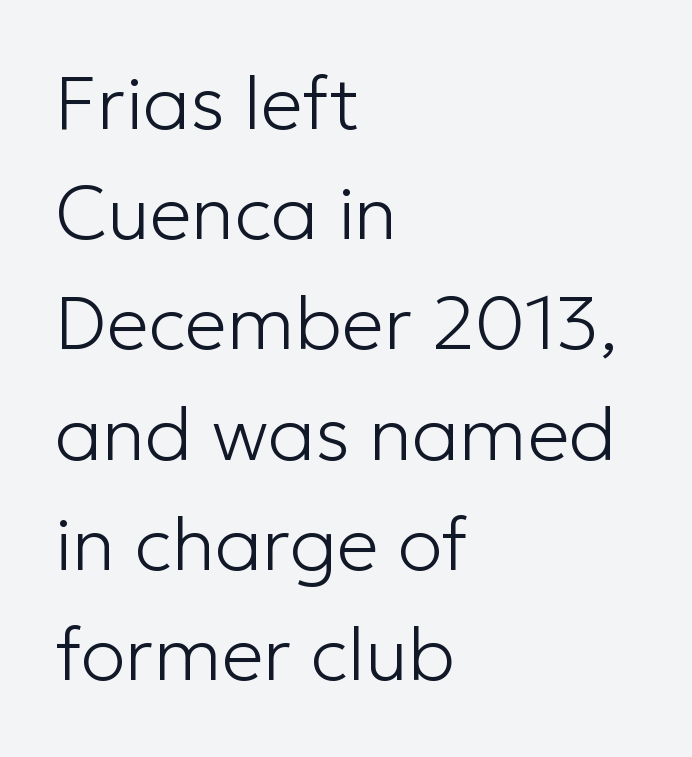
Q: Is the text bold? A: No.
Q: Is the text italic (slanted)? A: No, it is upright.
Q: Is the typeface a serif or a sans-serif typeface? A: Sans-serif.
Q: Is the text underlined? A: No.
Q: How is the paragraph aligned? A: Left-aligned.
Q: Is the spacing between letters normal or unusually wide? A: Normal.
Q: Is the spacing between lines tight, normal or loose? A: Normal.
Q: Width (condensed, normal, or wide)? A: Normal.
Q: Stroke contrast? A: Low.
Q: x-height? A: Medium.
Q: Monospaced? A: No.
